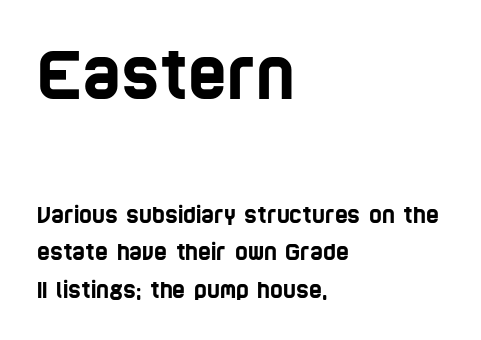
Q: Is the typeface a serif or a sans-serif typeface? A: Sans-serif.
Q: Is the text underlined? A: No.
Q: How is the paragraph aligned? A: Left-aligned.
Q: Is the spacing between letters normal or unusually wide? A: Normal.
Q: Is the spacing between lines tight, normal or loose? A: Normal.
Q: Which block of text is set in a larger size, the first (top) or the second (bottom)? A: The first (top) one.
Q: Width (condensed, normal, or wide)? A: Condensed.
Q: Stroke contrast? A: Low.
Q: x-height? A: Large.
Q: Monospaced? A: No.
